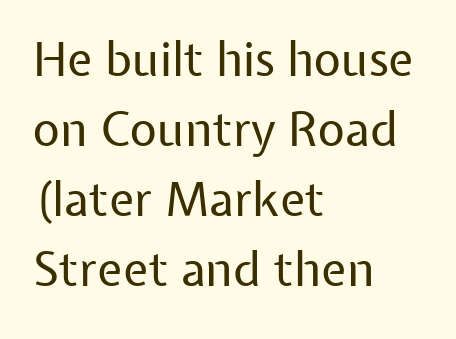
{"serif": "no", "italic": "no", "bold": "no", "weight": "regular", "width": "normal", "stroke_contrast": "low", "x_height": "medium", "monospaced": "no", "underline": "no", "align": "left", "line_spacing": "normal", "line_spacing_ratio": 1.49, "letter_spacing": "normal", "letter_spacing_em": 0.0, "glyph_px": 47}
